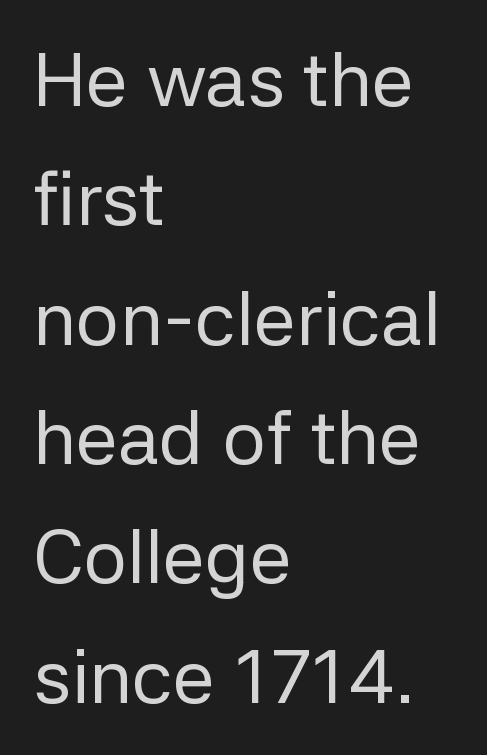
Leftover space on each line is placed entirely after the last word. The baseline area is clear. Compared with typical paragraphs, the rows here are spaced about the same. The line texture is even and compact thanks to regular tracking.
